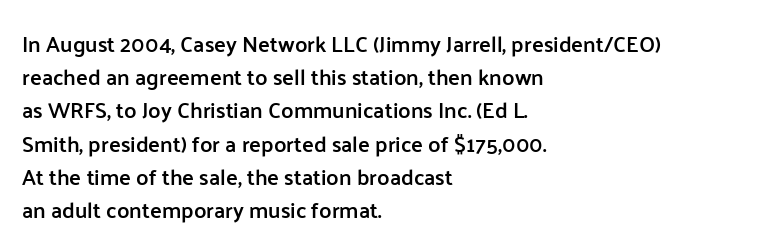
Q: Is the text bold? A: Semi-bold.
Q: Is the text italic (slanted)? A: No, it is upright.
Q: Is the text underlined? A: No.
Q: How is the paragraph aligned? A: Left-aligned.
Q: Is the spacing between letters normal or unusually wide? A: Normal.
Q: Is the spacing between lines tight, normal or loose? A: Normal.
